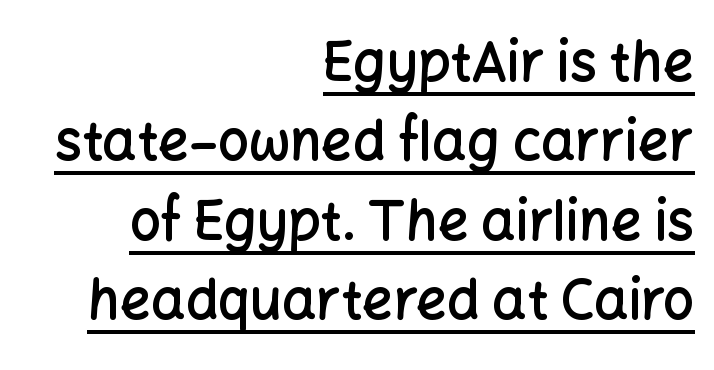
The image shows 54 px semibold sans-serif type, upright; set right-aligned, normal line spacing (1.47x), normal letter spacing, underlined; low stroke contrast and a medium x-height.
